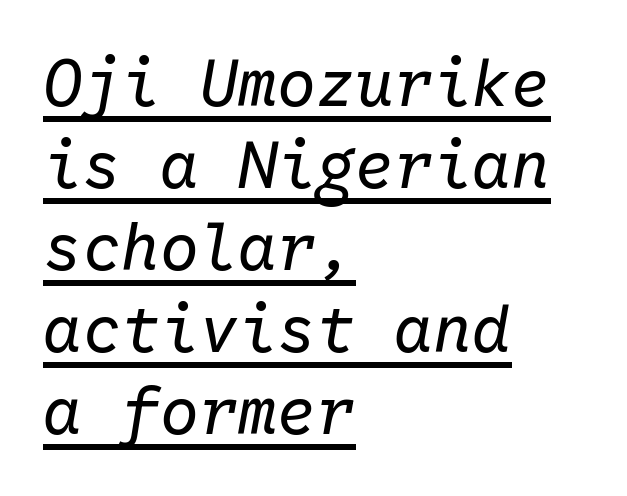
The image shows 65 px regular-weight type, italic (leaning right), monospaced; set left-aligned, normal line spacing (1.26x), normal letter spacing, underlined; low stroke contrast and a medium x-height.
